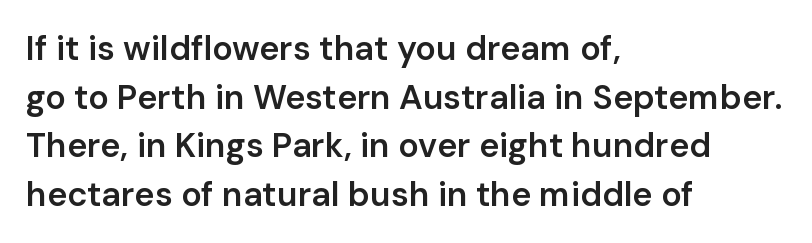
The image shows 34 px semibold sans-serif type, upright; set left-aligned, normal line spacing (1.43x), normal letter spacing, not underlined; low stroke contrast and a medium x-height.
